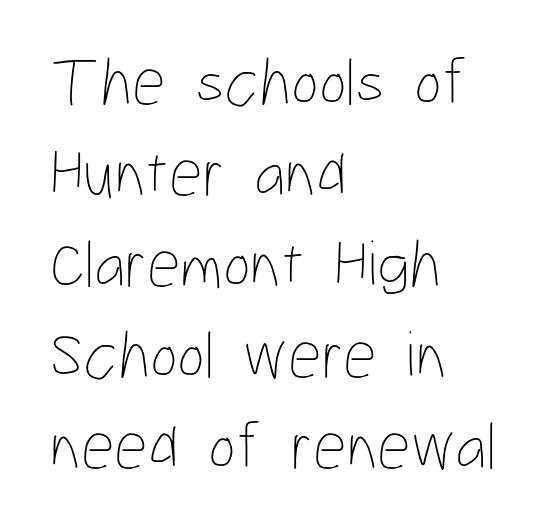
The image shows 66 px thin, condensed type, upright; set left-aligned, normal line spacing (1.38x), normal letter spacing, not underlined; low stroke contrast and a medium x-height.
